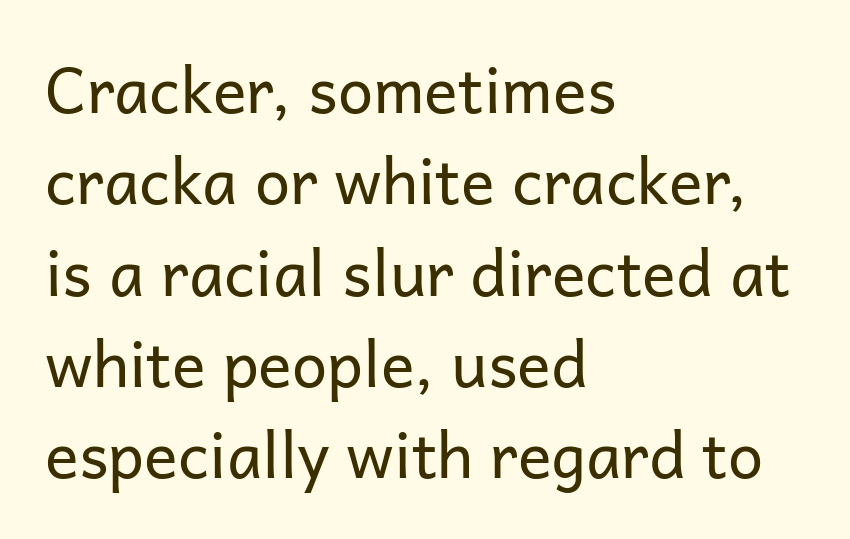
Q: Is the text bold? A: No.
Q: Is the text italic (slanted)? A: No, it is upright.
Q: Is the typeface a serif or a sans-serif typeface? A: Sans-serif.
Q: Is the text underlined? A: No.
Q: How is the paragraph aligned? A: Left-aligned.
Q: Is the spacing between letters normal or unusually wide? A: Normal.
Q: Is the spacing between lines tight, normal or loose? A: Normal.
Q: Width (condensed, normal, or wide)? A: Normal.
Q: Stroke contrast? A: Low.
Q: x-height? A: Medium.
Q: Monospaced? A: No.
